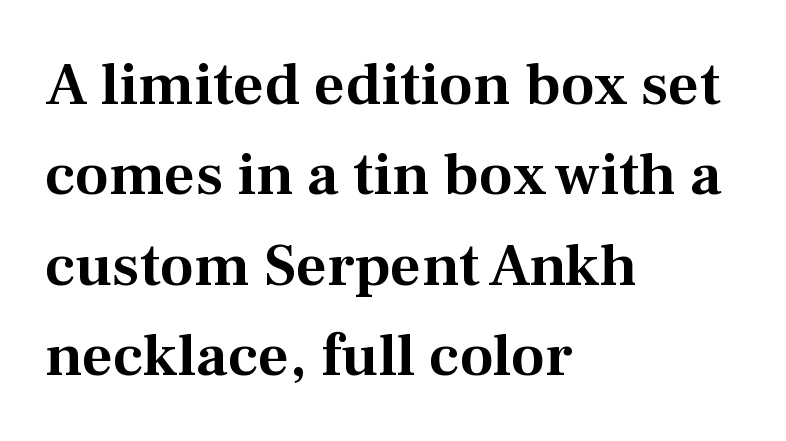
The image shows 61 px serif type, upright; set left-aligned, normal line spacing (1.48x), normal letter spacing, not underlined; medium stroke contrast and a medium x-height.
